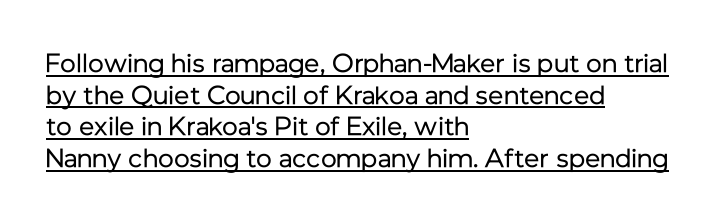
{"italic": "no", "bold": "no", "underline": "yes", "align": "left", "line_spacing_ratio": 1.22, "letter_spacing": "normal", "letter_spacing_em": 0.0, "glyph_px": 26}
